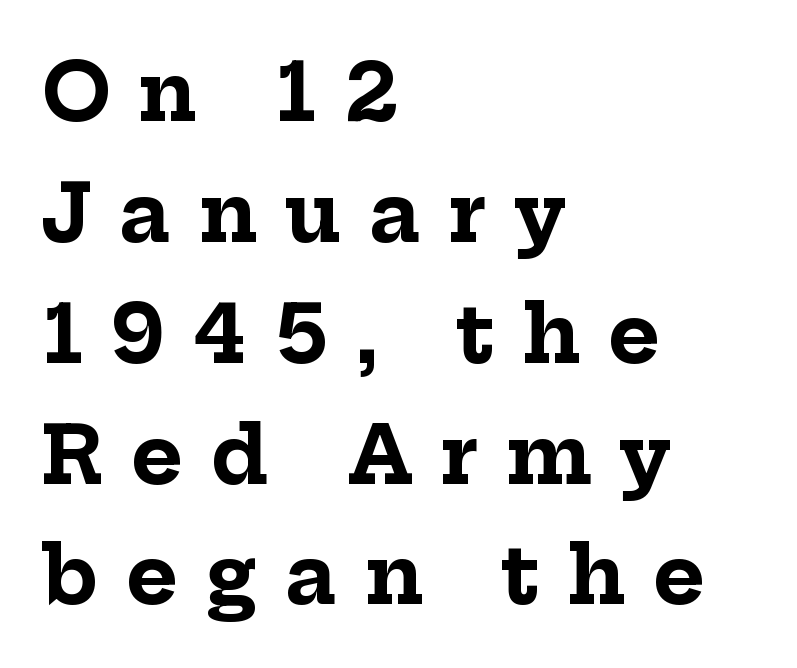
The image shows 79 px bold serif type, upright; set left-aligned, normal line spacing (1.53x), unusually wide letter spacing (+0.35 em), not underlined; low stroke contrast and a medium x-height.
